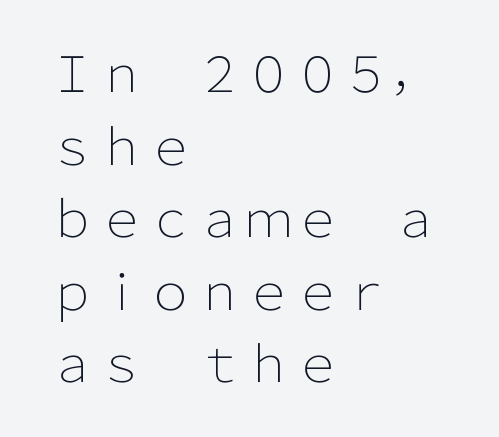
The image shows 49 px light sans-serif type, upright; set left-aligned, normal line spacing (1.48x), normal letter spacing, not underlined; low stroke contrast and a medium x-height.
